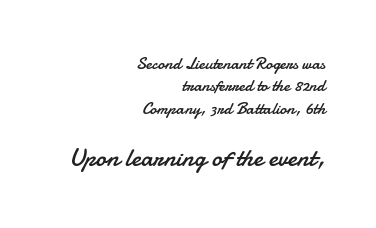
Check under the words: just untouched page. The line texture is even and compact thanks to regular tracking. What's the leading like? Ordinary, nothing unusual.
